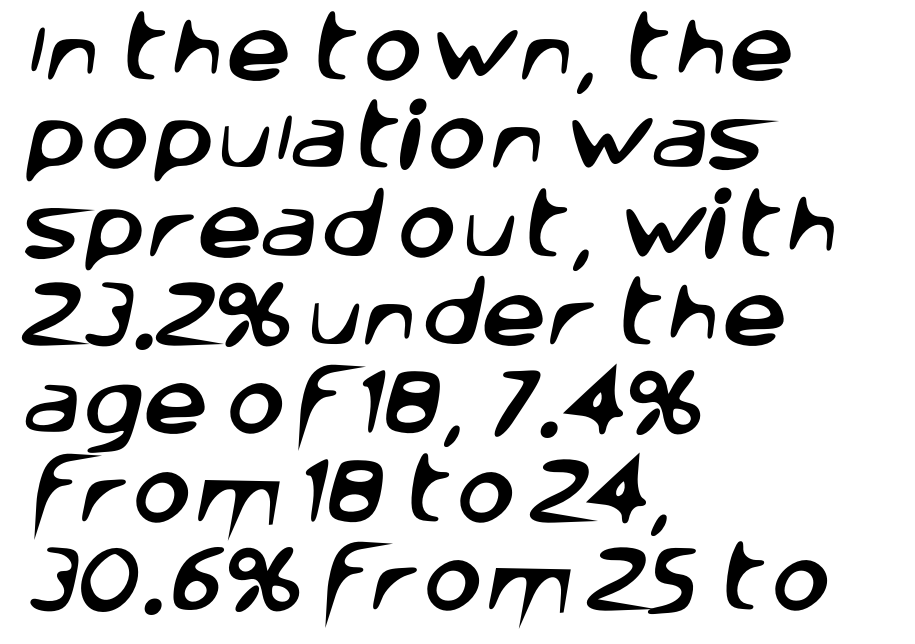
The image shows 73 px sans-serif type; set left-aligned, line spacing 1.21x, normal letter spacing, not underlined; low stroke contrast and a large x-height.
